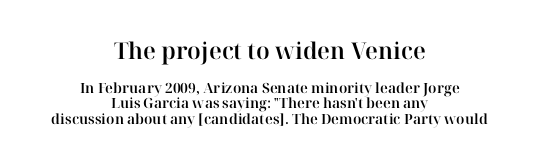
{"italic": "no", "underline": "no", "align": "center", "line_spacing": "tight", "line_spacing_ratio": 1.11, "letter_spacing": "normal", "letter_spacing_em": 0.0, "larger_block": "first", "size_ratio": 1.64, "glyph_px": 23}
